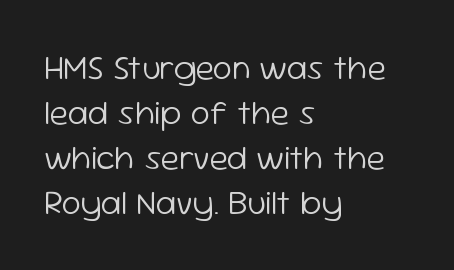
Q: Is the text bold? A: No.
Q: Is the text italic (slanted)? A: No, it is upright.
Q: Is the typeface a serif or a sans-serif typeface? A: Sans-serif.
Q: Is the text underlined? A: No.
Q: How is the paragraph aligned? A: Left-aligned.
Q: Is the spacing between letters normal or unusually wide? A: Normal.
Q: Is the spacing between lines tight, normal or loose? A: Normal.
Q: Width (condensed, normal, or wide)? A: Normal.
Q: Stroke contrast? A: Low.
Q: x-height? A: Medium.
Q: Monospaced? A: No.
